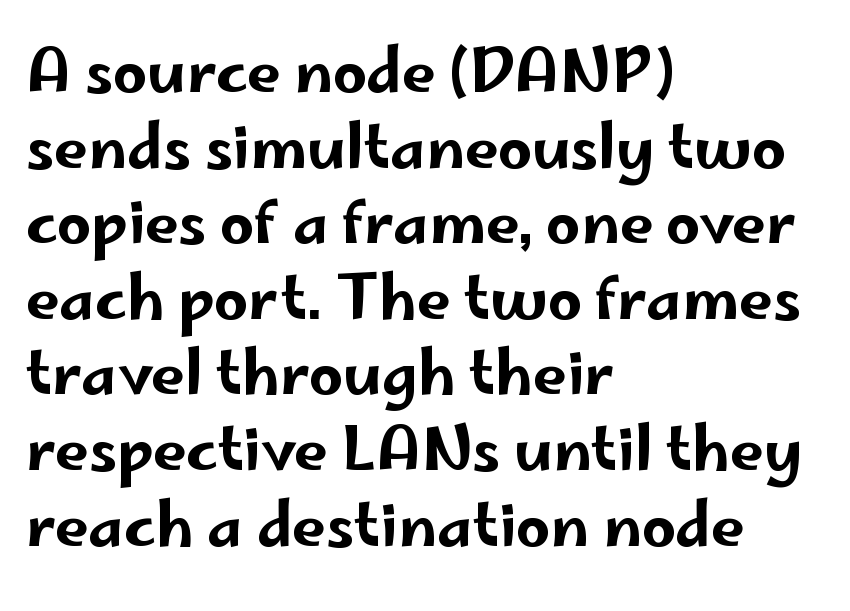
Q: Is the text italic (slanted)? A: No, it is upright.
Q: Is the typeface a serif or a sans-serif typeface? A: Sans-serif.
Q: Is the text underlined? A: No.
Q: How is the paragraph aligned? A: Left-aligned.
Q: Is the spacing between letters normal or unusually wide? A: Normal.
Q: Is the spacing between lines tight, normal or loose? A: Normal.
Q: Width (condensed, normal, or wide)? A: Wide.
Q: Stroke contrast? A: Low.
Q: x-height? A: Small.
Q: Monospaced? A: No.
